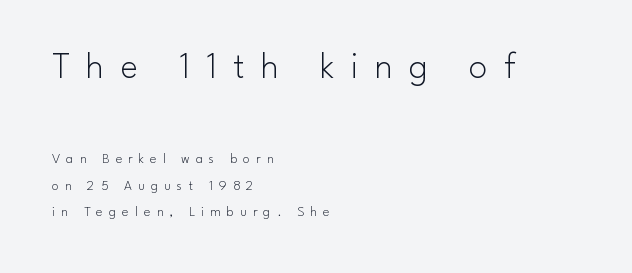
The initial chunk of copy outweighs the following chunk in type size. The font is comparable to plain body text, perhaps lighter. Note: no serifs on the glyphs. The paragraph has a hard left edge and a soft right edge.
